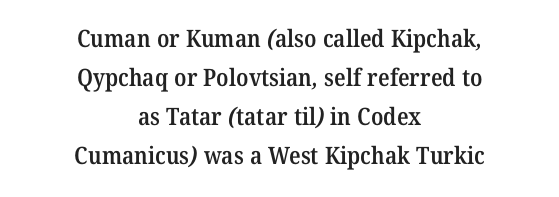
Q: Is the text bold? A: Semi-bold.
Q: Is the text underlined? A: No.
Q: How is the paragraph aligned? A: Centered.
Q: Is the spacing between letters normal or unusually wide? A: Normal.
Q: Is the spacing between lines tight, normal or loose? A: Normal.
